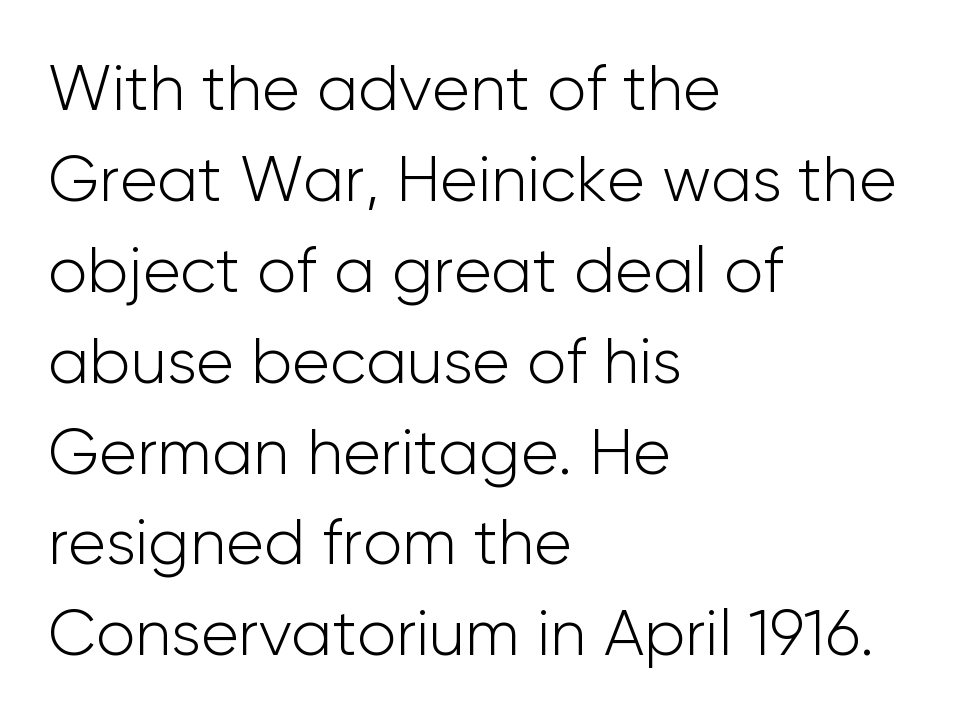
Q: Is the text bold? A: No.
Q: Is the text italic (slanted)? A: No, it is upright.
Q: Is the typeface a serif or a sans-serif typeface? A: Sans-serif.
Q: Is the text underlined? A: No.
Q: How is the paragraph aligned? A: Left-aligned.
Q: Is the spacing between letters normal or unusually wide? A: Normal.
Q: Is the spacing between lines tight, normal or loose? A: Normal.
Q: Width (condensed, normal, or wide)? A: Normal.
Q: Stroke contrast? A: Low.
Q: x-height? A: Medium.
Q: Monospaced? A: No.
